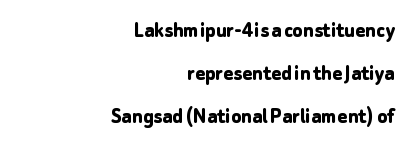
{"italic": "no", "bold": "yes", "underline": "no", "align": "right", "line_spacing_ratio": 1.87, "letter_spacing": "normal", "letter_spacing_em": 0.0, "glyph_px": 23}
